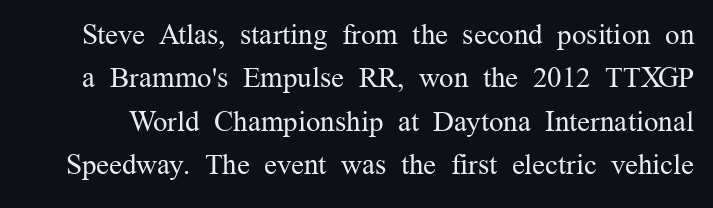
The image shows 29 px regular-weight serif type, upright; set normal line spacing (1.5x), normal letter spacing, not underlined; medium stroke contrast and a medium x-height.
